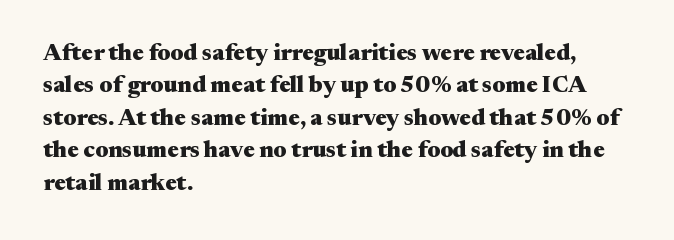
Q: Is the text bold? A: Yes.
Q: Is the text italic (slanted)? A: No, it is upright.
Q: Is the text underlined? A: No.
Q: How is the paragraph aligned? A: Left-aligned.
Q: Is the spacing between letters normal or unusually wide? A: Normal.
Q: Is the spacing between lines tight, normal or loose? A: Normal.
